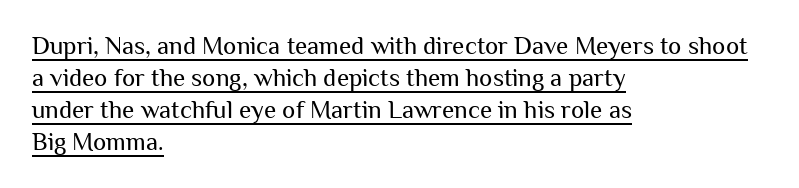
{"italic": "no", "bold": "no", "underline": "yes", "align": "left", "line_spacing": "normal", "line_spacing_ratio": 1.28, "letter_spacing": "normal", "letter_spacing_em": 0.0, "glyph_px": 25}
